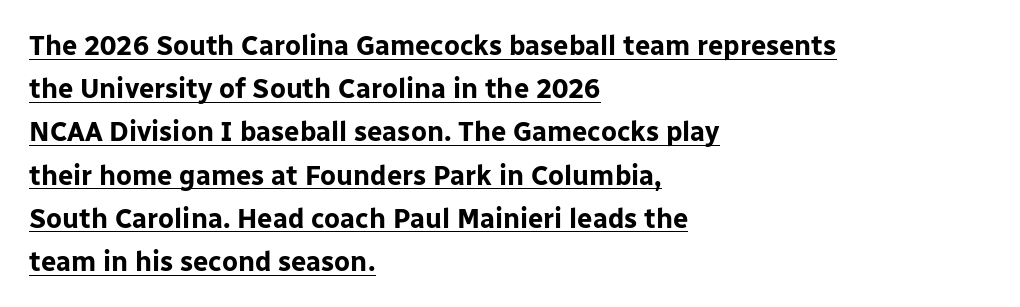
The image shows 27 px bold type, upright; set left-aligned, normal line spacing (1.6x), normal letter spacing, underlined.
